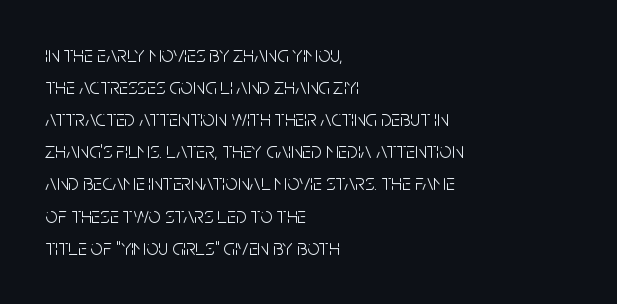
Q: Is the text bold? A: No.
Q: Is the text italic (slanted)? A: No, it is upright.
Q: Is the text underlined? A: No.
Q: How is the paragraph aligned? A: Left-aligned.
Q: Is the spacing between letters normal or unusually wide? A: Normal.
Q: Is the spacing between lines tight, normal or loose? A: Normal.
